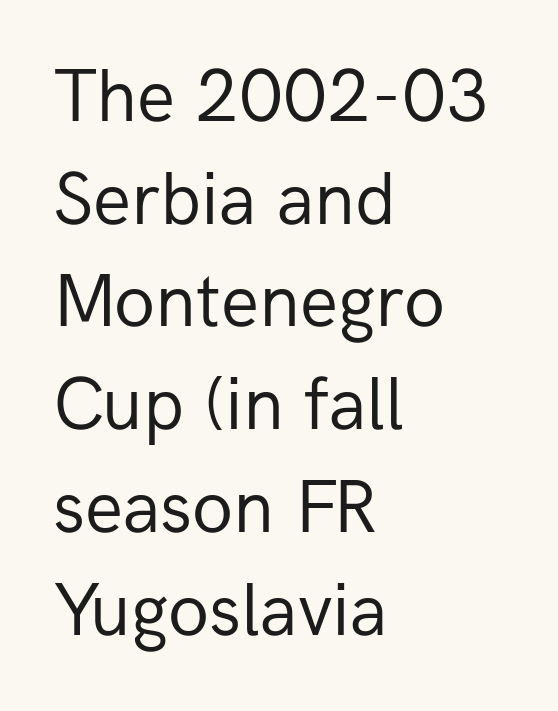
Q: Is the text bold? A: No.
Q: Is the text italic (slanted)? A: No, it is upright.
Q: Is the typeface a serif or a sans-serif typeface? A: Sans-serif.
Q: Is the text underlined? A: No.
Q: How is the paragraph aligned? A: Left-aligned.
Q: Is the spacing between letters normal or unusually wide? A: Normal.
Q: Is the spacing between lines tight, normal or loose? A: Normal.
Q: Width (condensed, normal, or wide)? A: Normal.
Q: Stroke contrast? A: Low.
Q: x-height? A: Medium.
Q: Monospaced? A: No.
